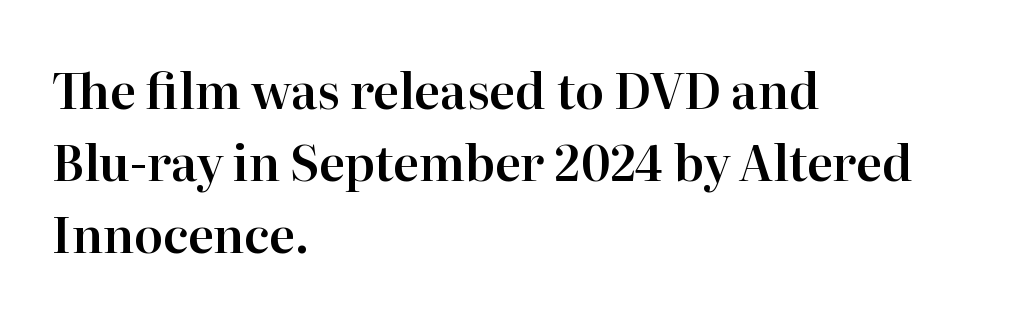
{"serif": "yes", "italic": "no", "width": "normal", "stroke_contrast": "high", "x_height": "medium", "monospaced": "no", "underline": "no", "align": "left", "line_spacing": "normal", "line_spacing_ratio": 1.5, "letter_spacing": "normal", "letter_spacing_em": 0.0, "glyph_px": 48}
